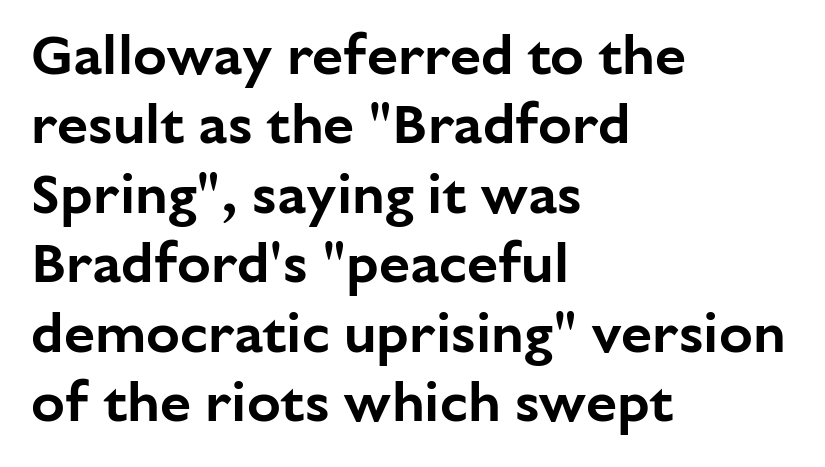
These lines are composed in type without serifs. The font's upright variant was chosen for this text. The ragged edge is on the right, which tells us the setting is flush left. Proportional: the letters do not fall into vertical columns. Caption: standard tracking, unaltered. Underlining? Definitely not there.
